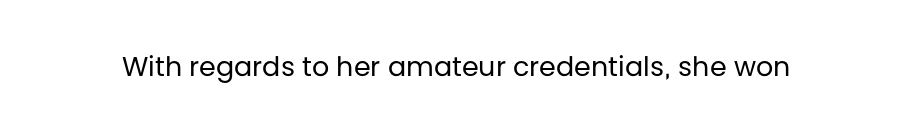
Has an underline been added? It has not. The type is set solid horizontally, with unmodified tracking. The characters are drawn with everyday or finer stroke widths. Every character sits straight up, as roman type does.
